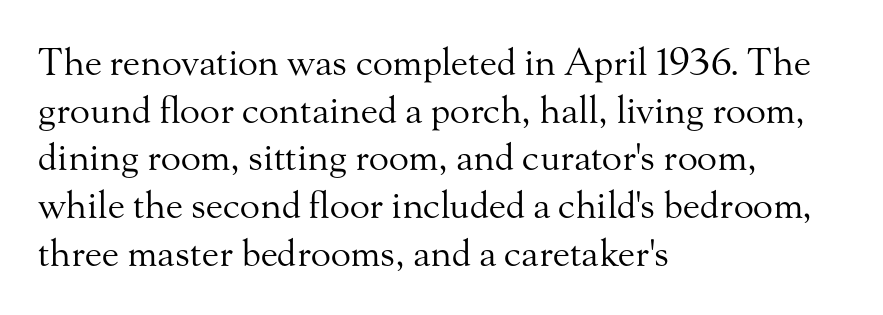
Q: Is the text bold? A: No.
Q: Is the text italic (slanted)? A: No, it is upright.
Q: Is the typeface a serif or a sans-serif typeface? A: Serif.
Q: Is the text underlined? A: No.
Q: How is the paragraph aligned? A: Left-aligned.
Q: Is the spacing between letters normal or unusually wide? A: Normal.
Q: Is the spacing between lines tight, normal or loose? A: Normal.
Q: Width (condensed, normal, or wide)? A: Normal.
Q: Stroke contrast? A: Medium.
Q: x-height? A: Small.
Q: Monospaced? A: No.
